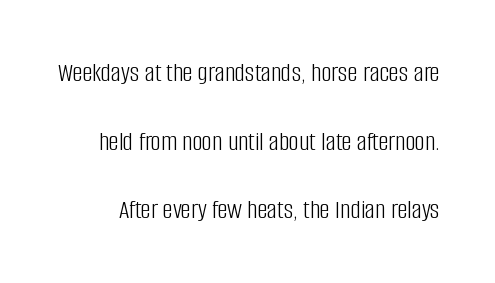
Q: Is the text bold? A: No.
Q: Is the text italic (slanted)? A: No, it is upright.
Q: Is the typeface a serif or a sans-serif typeface? A: Sans-serif.
Q: Is the text underlined? A: No.
Q: Is the spacing between letters normal or unusually wide? A: Normal.
Q: Is the spacing between lines tight, normal or loose? A: Loose.
Q: Width (condensed, normal, or wide)? A: Condensed.
Q: Stroke contrast? A: Low.
Q: x-height? A: Large.
Q: Monospaced? A: No.
